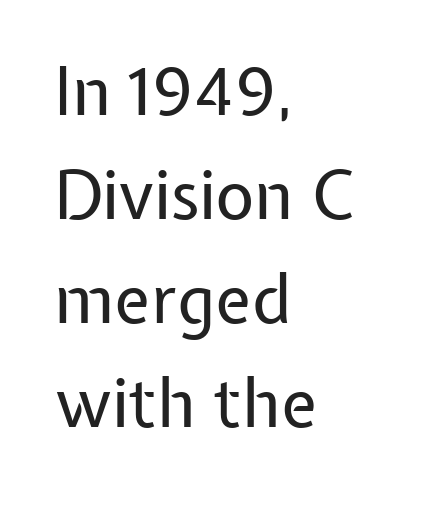
{"serif": "no", "italic": "no", "bold": "no", "weight": "regular", "width": "normal", "stroke_contrast": "low", "x_height": "medium", "monospaced": "no", "underline": "no", "align": "left", "line_spacing": "normal", "line_spacing_ratio": 1.55, "letter_spacing": "normal", "letter_spacing_em": 0.0, "glyph_px": 67}
